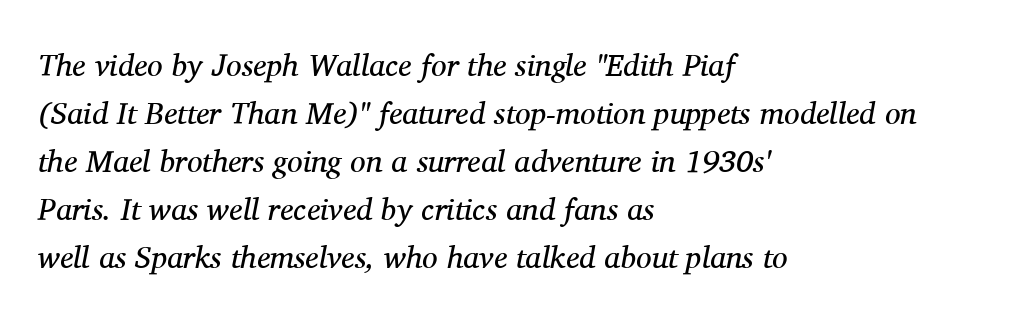
{"serif": "yes", "italic": "yes", "lean": "right", "slant_degrees": 11, "bold": "no", "weight": "regular", "width": "normal", "stroke_contrast": "medium", "x_height": "medium", "monospaced": "no", "underline": "no", "align": "left", "line_spacing": "normal", "line_spacing_ratio": 1.55, "letter_spacing": "normal", "letter_spacing_em": 0.0, "glyph_px": 31}
